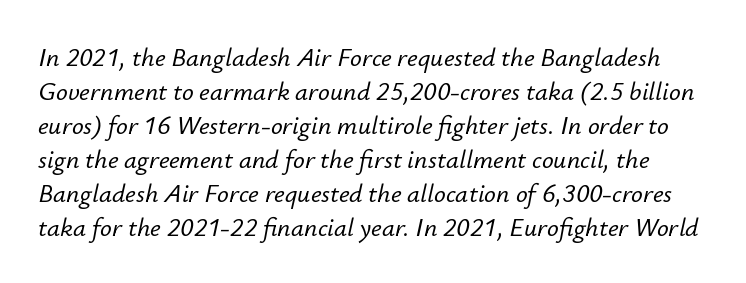
{"italic": "yes", "lean": "right", "slant_degrees": 12, "underline": "no", "line_spacing": "normal", "line_spacing_ratio": 1.31, "letter_spacing": "normal", "letter_spacing_em": 0.0, "glyph_px": 26}
